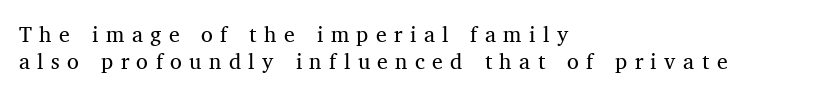
The image shows 24 px text type, upright; set left-aligned, tight line spacing (1.14x), unusually wide letter spacing (+0.31 em), not underlined.
